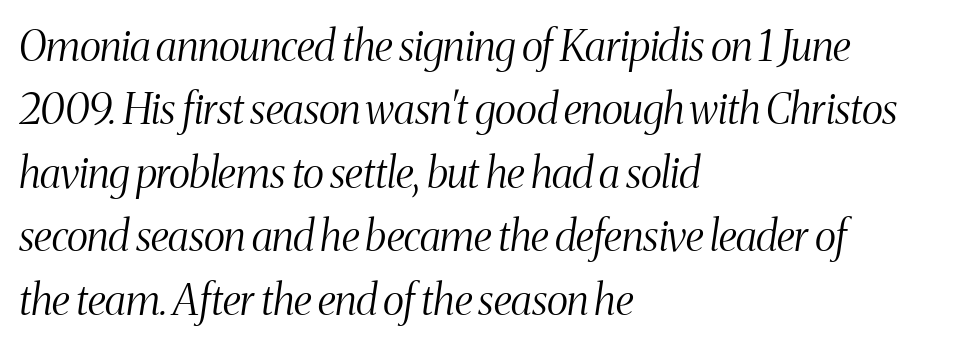
The image shows 42 px light, condensed serif type, italic (leaning right); set left-aligned, normal line spacing (1.51x), normal letter spacing, not underlined; medium stroke contrast and a medium x-height.
